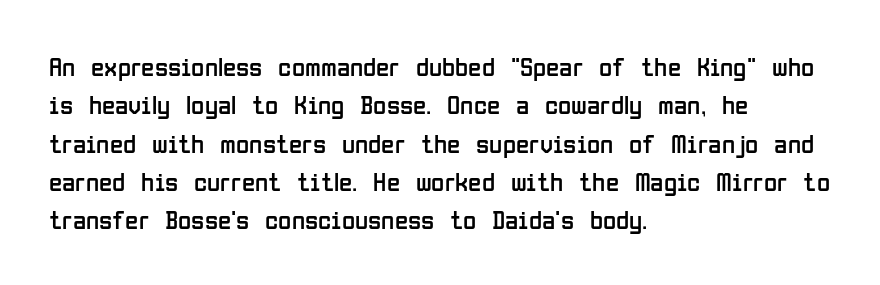
{"italic": "no", "bold": "no", "underline": "no", "align": "left", "line_spacing": "normal", "line_spacing_ratio": 1.42, "letter_spacing": "normal", "letter_spacing_em": 0.0, "glyph_px": 27}
